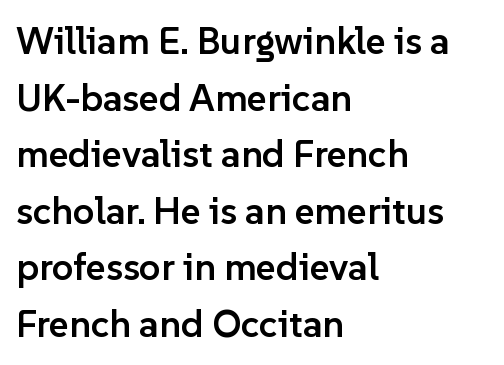
{"serif": "no", "italic": "no", "bold": "semi", "weight": "semibold", "width": "normal", "stroke_contrast": "low", "x_height": "medium", "monospaced": "no", "underline": "no", "align": "left", "line_spacing": "normal", "line_spacing_ratio": 1.49, "letter_spacing": "normal", "letter_spacing_em": 0.0, "glyph_px": 38}
